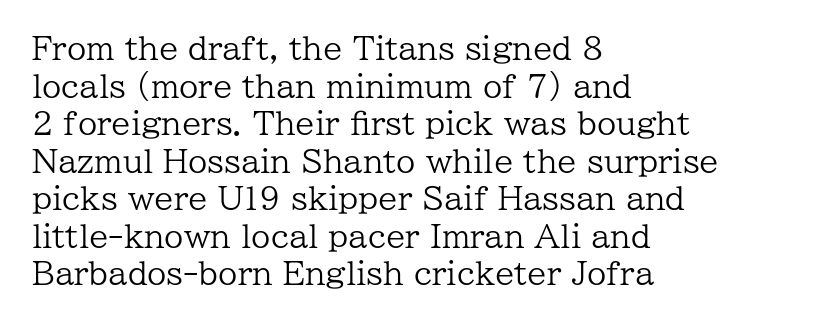
{"serif": "yes", "italic": "no", "bold": "no", "weight": "regular", "width": "normal", "stroke_contrast": "low", "x_height": "medium", "monospaced": "no", "underline": "no", "align": "left", "line_spacing_ratio": 1.21, "letter_spacing": "normal", "letter_spacing_em": 0.0, "glyph_px": 31}
